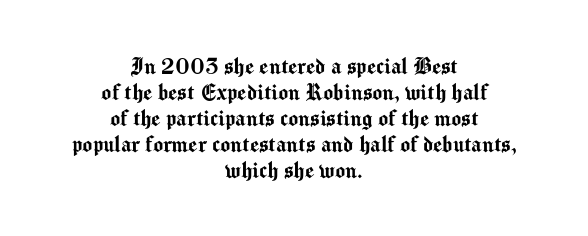
This rendering features lettering with no underline. It's the straight-up-and-down kind of type. Teacher's note: observe the equal gaps on both sides — that is centered alignment. Tightly led — the rows are bunched. Does extra space separate the letters? No, they use regular spacing.
